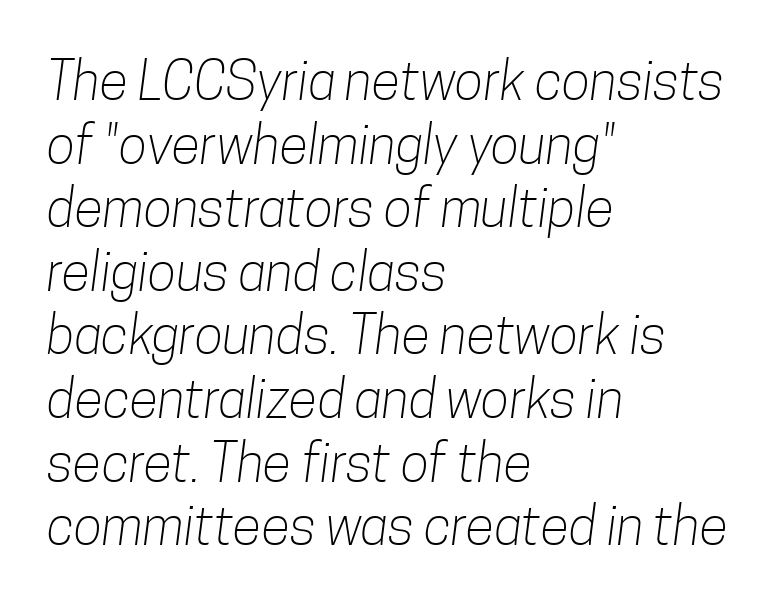
Think of a printed novel: that variable character pitch is what you see here. Compared with a typical body face, this is equally light or lighter still. Does the type have serifs? No, each stem ends abruptly. No word sits above an underline.
